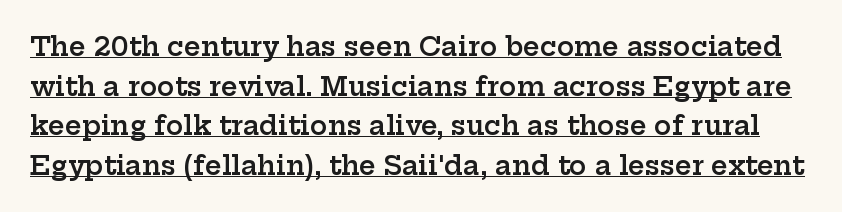
Q: Is the text bold? A: Semi-bold.
Q: Is the text italic (slanted)? A: No, it is upright.
Q: Is the text underlined? A: Yes.
Q: Is the spacing between letters normal or unusually wide? A: Normal.
Q: Is the spacing between lines tight, normal or loose? A: Normal.
